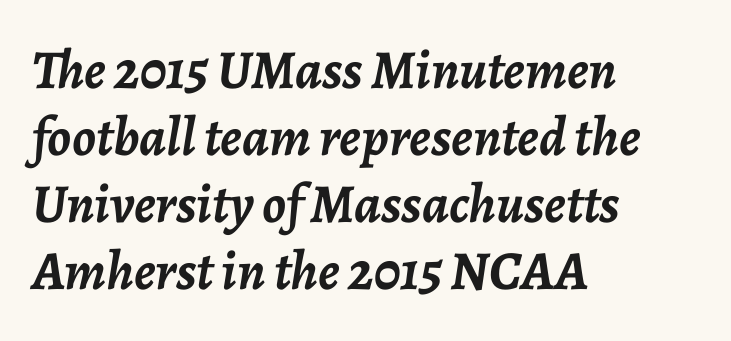
Q: Is the text bold? A: Yes.
Q: Is the text italic (slanted)? A: Yes, it leans right by about 7 degrees.
Q: Is the text underlined? A: No.
Q: How is the paragraph aligned? A: Left-aligned.
Q: Is the spacing between letters normal or unusually wide? A: Normal.
Q: Width (condensed, normal, or wide)? A: Normal.
Q: Stroke contrast? A: Low.
Q: x-height? A: Medium.
Q: Monospaced? A: No.
